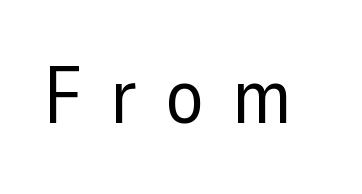
Q: Is the text bold? A: No.
Q: Is the text italic (slanted)? A: No, it is upright.
Q: Is the typeface a serif or a sans-serif typeface? A: Sans-serif.
Q: Is the text underlined? A: No.
Q: Is the spacing between letters normal or unusually wide? A: Unusually wide.
Q: Width (condensed, normal, or wide)? A: Normal.
Q: Stroke contrast? A: Low.
Q: x-height? A: Medium.
Q: Monospaced? A: No.
